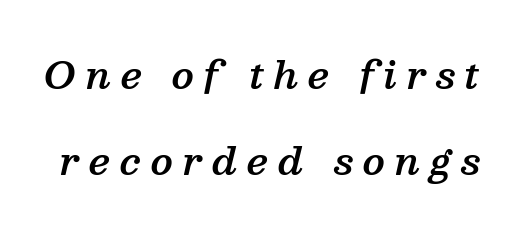
Every character sits at an angle, as italics do. One glance says open: line gaps are wider than usual. In terms of letterspacing, this is a distinctly airy, spread setting. Honestly, there is no underline to notice here at all. Heft: intermediate — a semibold.
